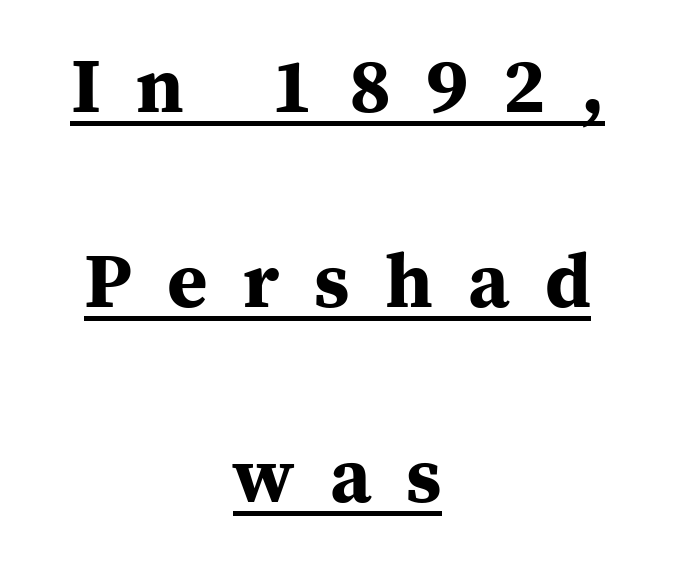
Q: Is the text bold? A: Yes.
Q: Is the text italic (slanted)? A: No, it is upright.
Q: Is the typeface a serif or a sans-serif typeface? A: Serif.
Q: Is the text underlined? A: Yes.
Q: How is the paragraph aligned? A: Centered.
Q: Is the spacing between letters normal or unusually wide? A: Unusually wide.
Q: Is the spacing between lines tight, normal or loose? A: Loose.
Q: Width (condensed, normal, or wide)? A: Normal.
Q: Stroke contrast? A: Medium.
Q: x-height? A: Medium.
Q: Monospaced? A: No.
